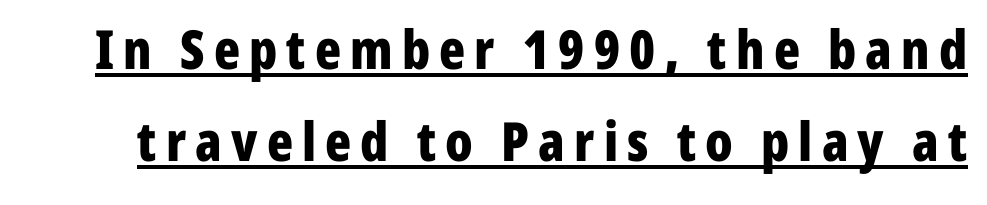
The image shows 54 px bold, condensed sans-serif type, upright; set line spacing 1.71x, underlined; low stroke contrast and a medium x-height.
